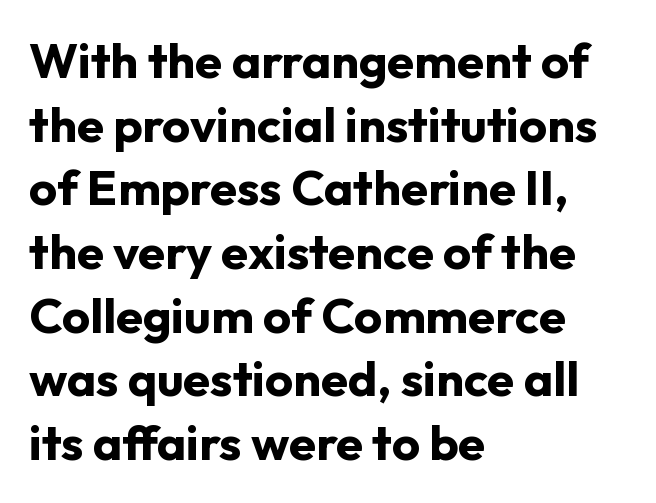
Regarding leading, the lines here are spaced in the standard way. Is this a fixed-width face? No — the glyphs have proportional, varying widths. Nope, not italic — everything's standing straight. There is no visible air inserted between adjacent glyphs.
